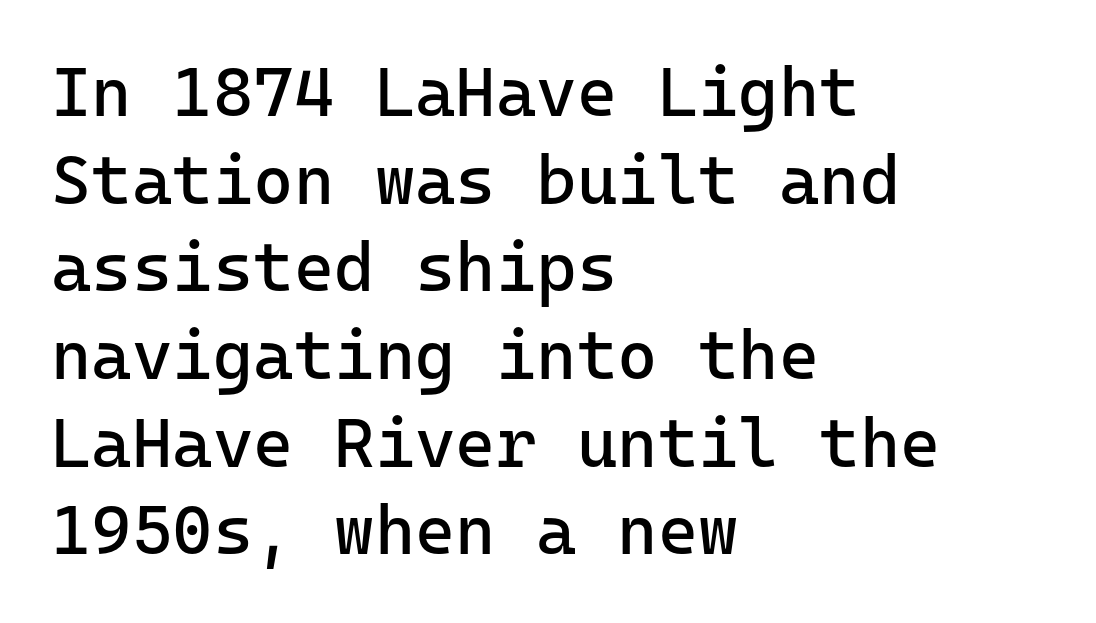
Descenders hang freely into open space. This is roman type, the default non-slanted kind. Each letter, wide or thin by design, is forced into the same width here. These lines are composed in type without serifs. The typesetter chose a ragged-right arrangement here.
